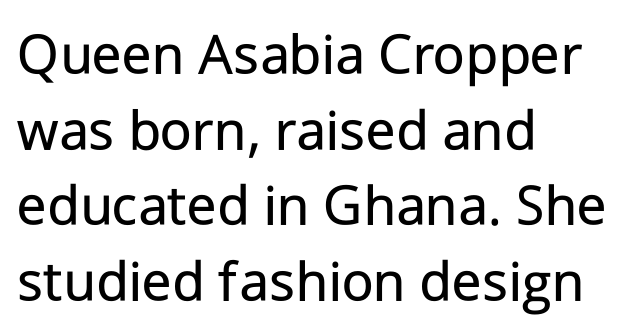
Q: Is the text bold? A: No.
Q: Is the text italic (slanted)? A: No, it is upright.
Q: Is the typeface a serif or a sans-serif typeface? A: Sans-serif.
Q: Is the text underlined? A: No.
Q: How is the paragraph aligned? A: Left-aligned.
Q: Is the spacing between letters normal or unusually wide? A: Normal.
Q: Width (condensed, normal, or wide)? A: Normal.
Q: Stroke contrast? A: Low.
Q: x-height? A: Medium.
Q: Monospaced? A: No.
